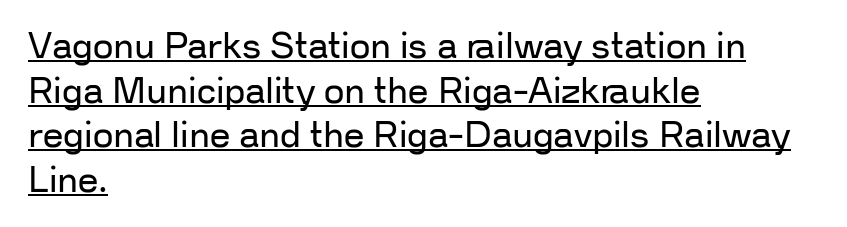
Each stroke keeps to a modest, everyday thickness or less. Do the characters align in a grid? No, the font is proportional. The typesetter has applied underlining to the passage shown. If you drew a ruler down the left edge, every line would touch it. The face used here is rendered with its standard letterfit. Ordinary non-slanted type is in use.
